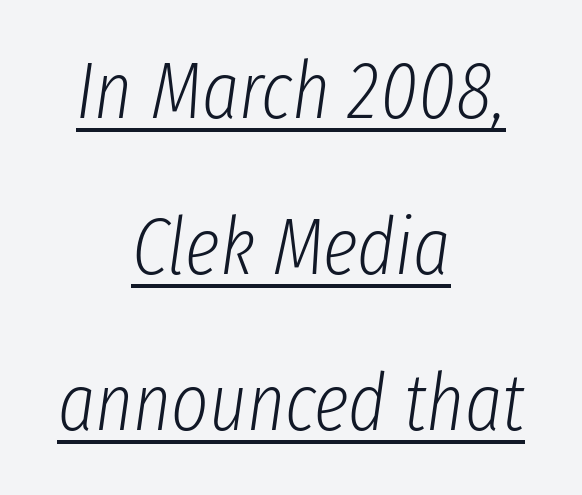
The image shows 80 px light, condensed type, italic (leaning right); set centered, loose line spacing (1.95x), normal letter spacing, underlined; low stroke contrast and a medium x-height.
